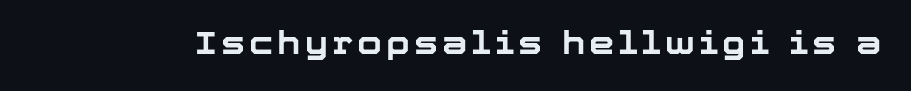
The image shows 32 px bold sans-serif type, upright; set not underlined; low stroke contrast and a medium x-height.
